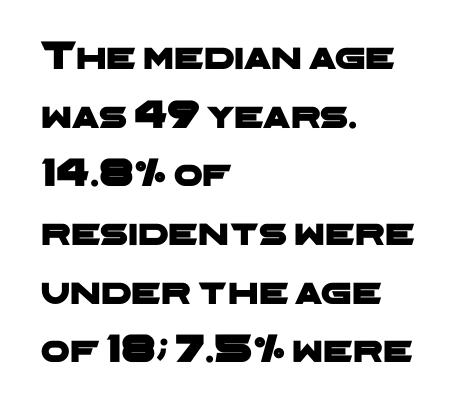
Q: Is the typeface a serif or a sans-serif typeface? A: Sans-serif.
Q: Is the text underlined? A: No.
Q: How is the paragraph aligned? A: Left-aligned.
Q: Is the spacing between letters normal or unusually wide? A: Normal.
Q: Is the spacing between lines tight, normal or loose? A: Normal.
Q: Width (condensed, normal, or wide)? A: Wide.
Q: Stroke contrast? A: Low.
Q: x-height? A: Medium.
Q: Monospaced? A: No.
